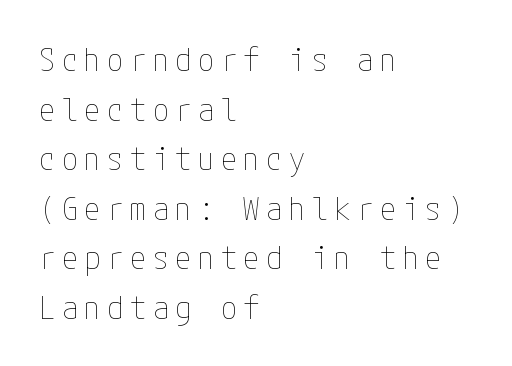
Q: Is the text bold? A: No.
Q: Is the text italic (slanted)? A: No, it is upright.
Q: Is the text underlined? A: No.
Q: How is the paragraph aligned? A: Left-aligned.
Q: Is the spacing between letters normal or unusually wide? A: Unusually wide.
Q: Is the spacing between lines tight, normal or loose? A: Normal.
Q: Width (condensed, normal, or wide)? A: Condensed.
Q: Stroke contrast? A: Low.
Q: x-height? A: Medium.
